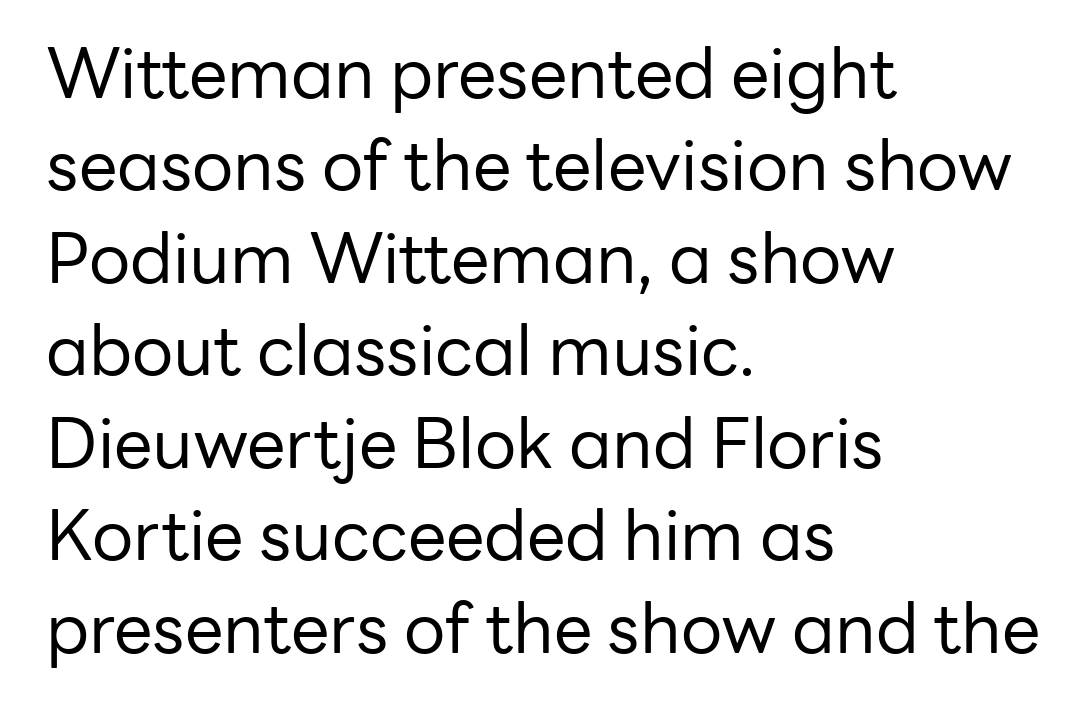
The image shows 69 px regular-weight sans-serif type, upright; set left-aligned, normal line spacing (1.34x), normal letter spacing, not underlined; low stroke contrast and a medium x-height.
